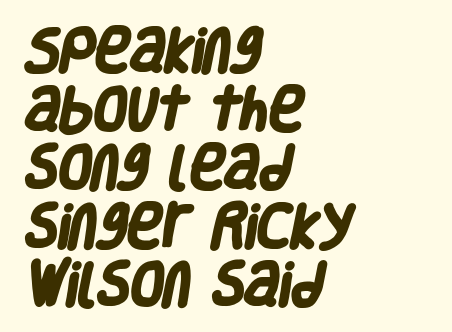
The image shows 48 px heavy, condensed sans-serif type; set left-aligned, line spacing 1.22x, normal letter spacing, not underlined; low stroke contrast and a large x-height.
